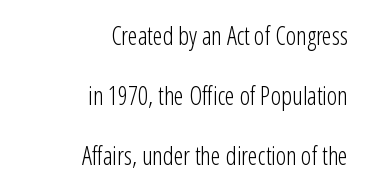
The image shows 25 px text type, upright; set right-aligned, loose line spacing (2.41x), normal letter spacing, not underlined.
